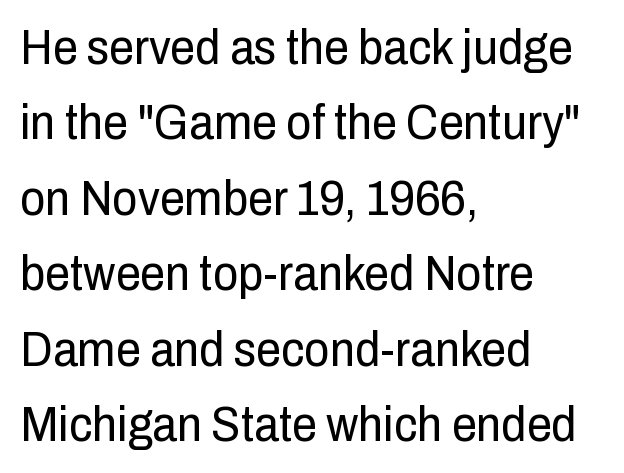
Q: Is the text bold? A: No.
Q: Is the text italic (slanted)? A: No, it is upright.
Q: Is the typeface a serif or a sans-serif typeface? A: Sans-serif.
Q: Is the text underlined? A: No.
Q: How is the paragraph aligned? A: Left-aligned.
Q: Is the spacing between letters normal or unusually wide? A: Normal.
Q: Is the spacing between lines tight, normal or loose? A: Normal.
Q: Width (condensed, normal, or wide)? A: Condensed.
Q: Stroke contrast? A: Low.
Q: x-height? A: Medium.
Q: Monospaced? A: No.
